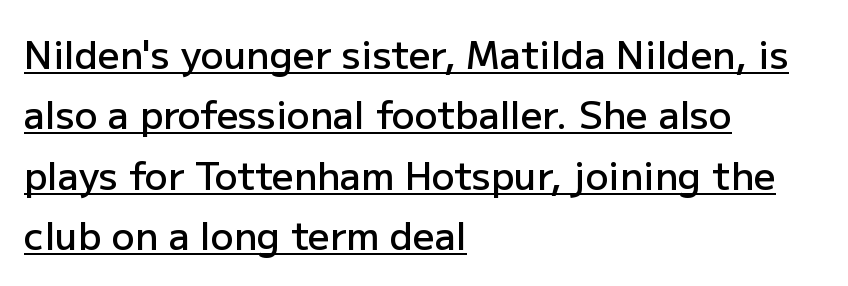
The image shows 38 px semibold sans-serif type, upright; set left-aligned, normal line spacing (1.59x), normal letter spacing, underlined; low stroke contrast and a medium x-height.
